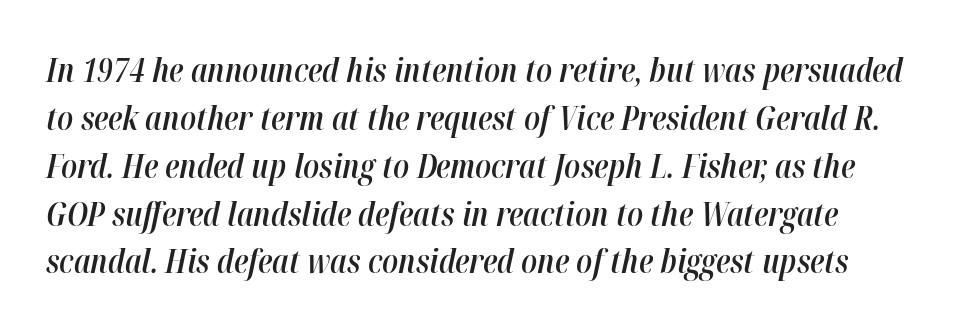
The image shows 33 px semibold, condensed type, italic (leaning right); set normal line spacing (1.45x), normal letter spacing, not underlined; high stroke contrast and a medium x-height.
